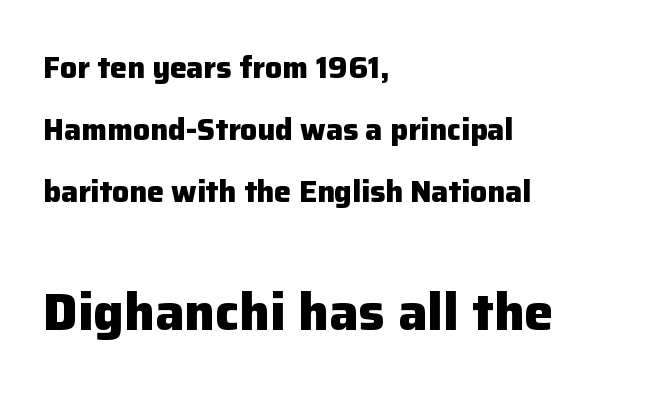
The image shows 52 px heavy sans-serif type, upright; set left-aligned, loose line spacing (2.06x), normal letter spacing, not underlined; the second (bottom) block is 1.73x larger; low stroke contrast and a medium x-height.
